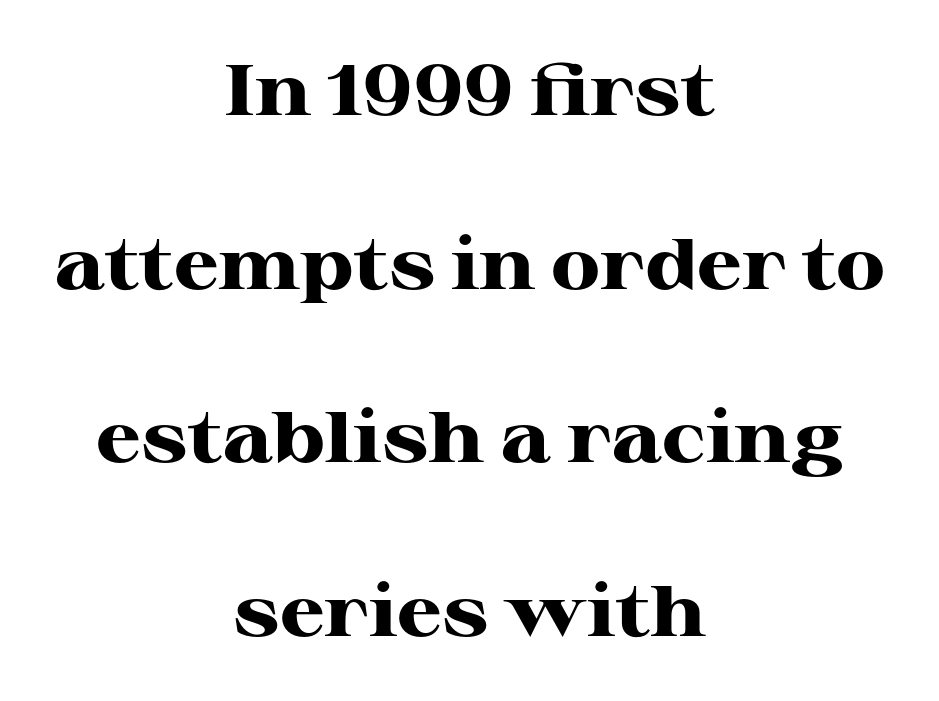
Compared with typical paragraphs, the rows here are farther apart. Notice how thick the strokes are: this is what a full bold looks like. How are the letters spaced? Ordinarily, with no added tracking. Posture: straight, roman, zero tilt. Decoration check: the copy has no underline. Is this a fixed-width face? No — the glyphs have proportional, varying widths.
